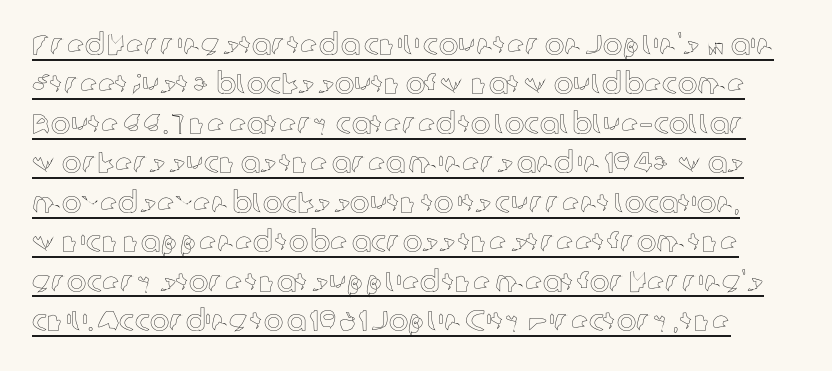
Italic: no, the glyphs are upright roman. Look at the tracking — it's just the regular setting, nothing added. The passage shown stacks its lines at a standard gap. These lines are rendered in a variable-pitch font.
